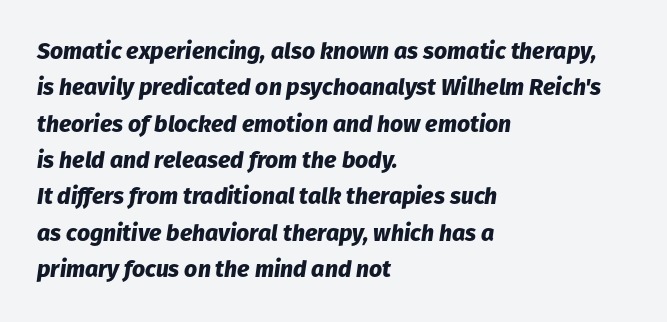
Notice how descenders clear the ascenders below comfortably — that's standard leading. Decoration check: the copy has no underline. Slant detected: the letters are inclined. The text block is weighted toward the left margin, trailing off unevenly rightward.
